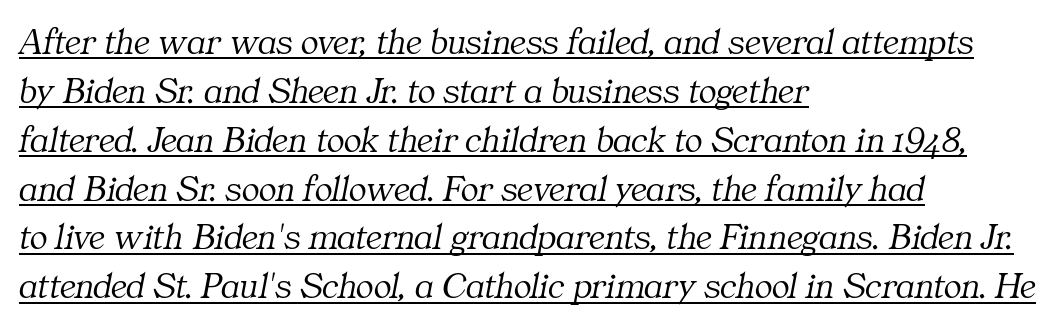
{"serif": "yes", "italic": "yes", "lean": "right", "slant_degrees": 11, "bold": "no", "weight": "light", "width": "normal", "stroke_contrast": "medium", "x_height": "medium", "monospaced": "no", "underline": "yes", "align": "left", "line_spacing": "normal", "line_spacing_ratio": 1.32, "letter_spacing": "normal", "letter_spacing_em": 0.0, "glyph_px": 37}
